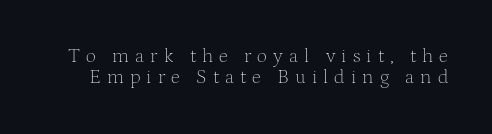
The image shows 20 px text type, upright; set tight line spacing (1.06x), unusually wide letter spacing (+0.3 em), not underlined.
